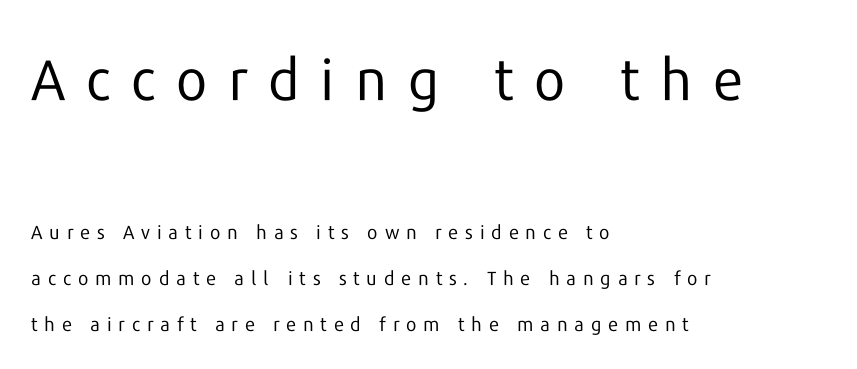
Q: Is the text bold? A: No.
Q: Is the text italic (slanted)? A: No, it is upright.
Q: Is the typeface a serif or a sans-serif typeface? A: Sans-serif.
Q: Is the text underlined? A: No.
Q: How is the paragraph aligned? A: Left-aligned.
Q: Is the spacing between letters normal or unusually wide? A: Unusually wide.
Q: Is the spacing between lines tight, normal or loose? A: Loose.
Q: Which block of text is set in a larger size, the first (top) or the second (bottom)? A: The first (top) one.
Q: Width (condensed, normal, or wide)? A: Normal.
Q: Stroke contrast? A: Low.
Q: x-height? A: Medium.
Q: Monospaced? A: No.
